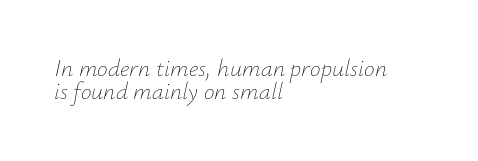
The image shows 24 px text type, italic (leaning right); set left-aligned, tight line spacing (0.96x), normal letter spacing, not underlined.
